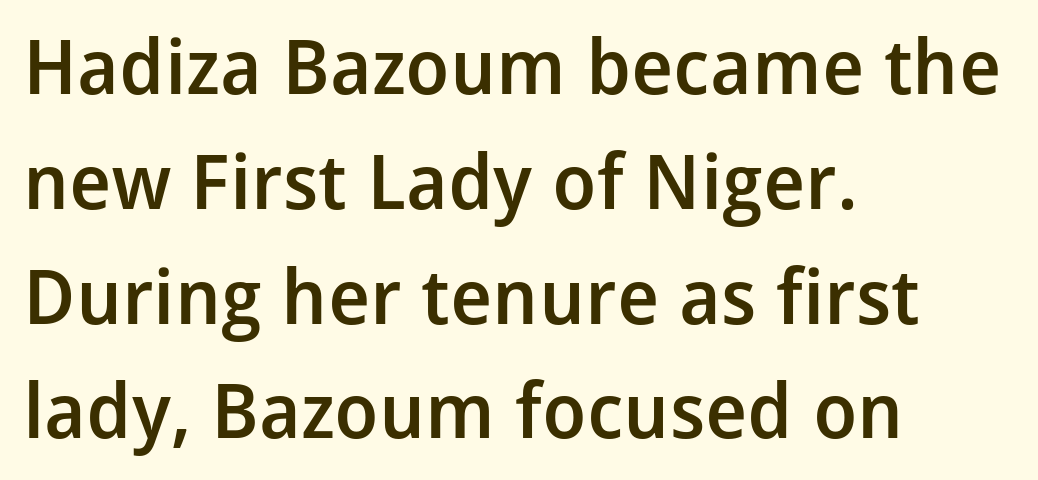
The image shows 76 px semibold sans-serif type, upright; set left-aligned, normal line spacing (1.51x), normal letter spacing, not underlined; low stroke contrast and a medium x-height.
